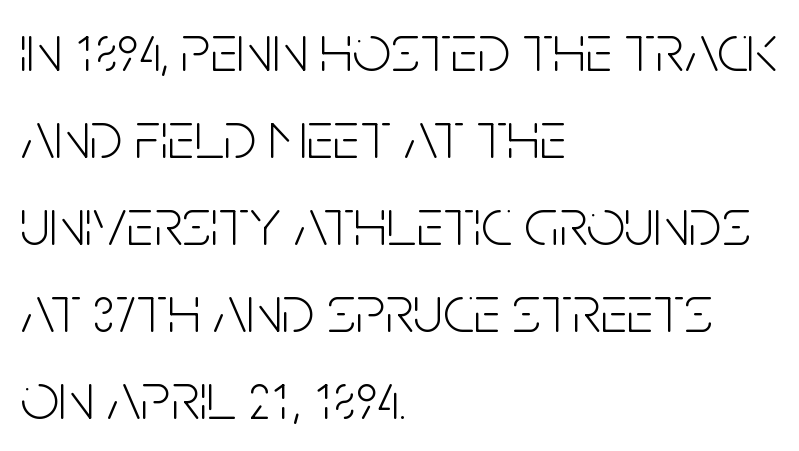
The image shows 68 px light, condensed sans-serif type, upright; set left-aligned, normal line spacing (1.28x), normal letter spacing, not underlined; low stroke contrast and a large x-height.
